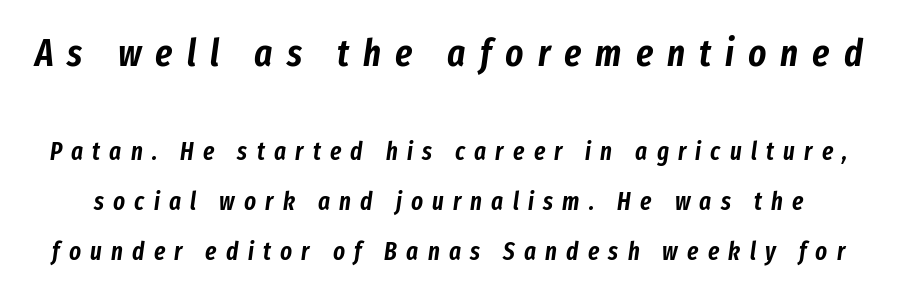
The image shows 38 px condensed type, italic (leaning right); set loose line spacing (1.99x), unusually wide letter spacing (+0.37 em), not underlined; the first (top) block is 1.52x larger; low stroke contrast and a medium x-height.
